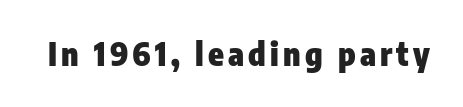
The image shows 32 px heavy, condensed sans-serif type, upright; set not underlined; low stroke contrast and a medium x-height.
